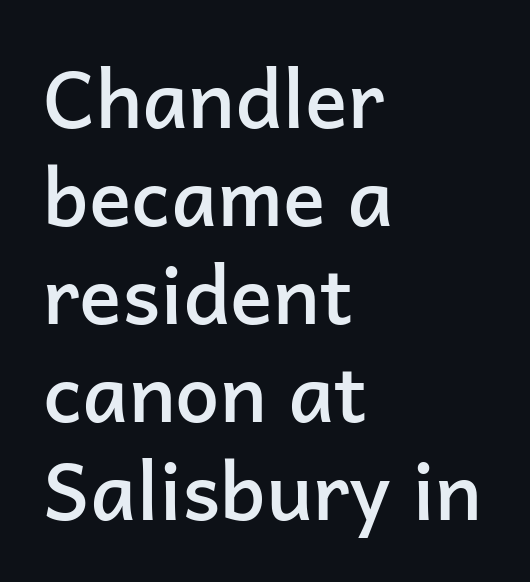
Q: Is the text bold? A: Semi-bold.
Q: Is the text italic (slanted)? A: No, it is upright.
Q: Is the typeface a serif or a sans-serif typeface? A: Sans-serif.
Q: Is the text underlined? A: No.
Q: How is the paragraph aligned? A: Left-aligned.
Q: Is the spacing between letters normal or unusually wide? A: Normal.
Q: Width (condensed, normal, or wide)? A: Normal.
Q: Stroke contrast? A: Low.
Q: x-height? A: Medium.
Q: Monospaced? A: No.
